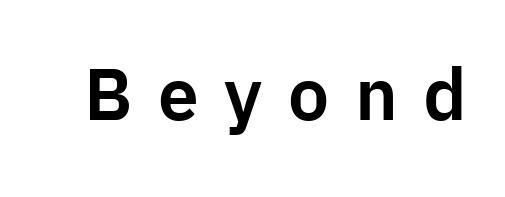
The image shows 73 px sans-serif type, upright; set unusually wide letter spacing (+0.35 em), not underlined; low stroke contrast and a medium x-height.
